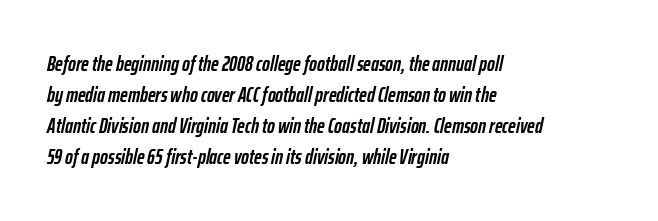
{"italic": "yes", "lean": "right", "slant_degrees": 12, "bold": "yes", "underline": "no", "align": "left", "line_spacing": "normal", "line_spacing_ratio": 1.47, "letter_spacing": "normal", "letter_spacing_em": 0.0, "glyph_px": 21}
